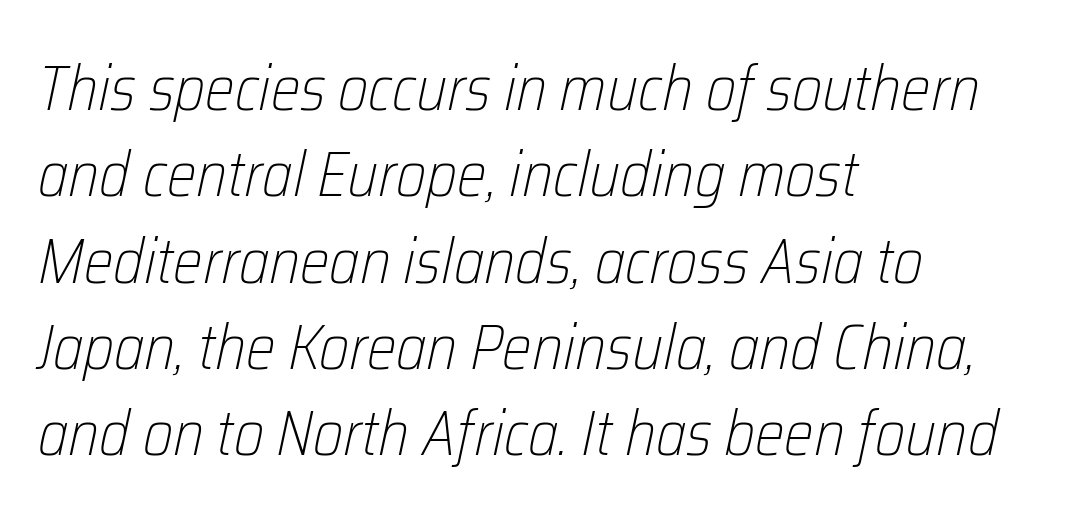
Q: Is the text bold? A: No.
Q: Is the text italic (slanted)? A: Yes, it leans right by about 12 degrees.
Q: Is the text underlined? A: No.
Q: How is the paragraph aligned? A: Left-aligned.
Q: Is the spacing between letters normal or unusually wide? A: Normal.
Q: Is the spacing between lines tight, normal or loose? A: Normal.
Q: Width (condensed, normal, or wide)? A: Condensed.
Q: Stroke contrast? A: Low.
Q: x-height? A: Medium.
Q: Monospaced? A: No.
